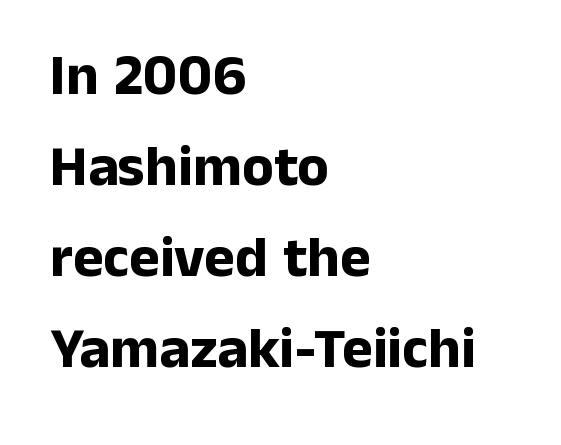
The image shows 58 px bold sans-serif type, upright; set left-aligned, normal line spacing (1.57x), normal letter spacing, not underlined; low stroke contrast and a medium x-height.
